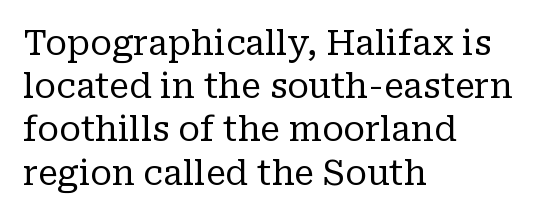
Q: Is the text bold? A: No.
Q: Is the text italic (slanted)? A: No, it is upright.
Q: Is the typeface a serif or a sans-serif typeface? A: Serif.
Q: Is the text underlined? A: No.
Q: How is the paragraph aligned? A: Left-aligned.
Q: Is the spacing between letters normal or unusually wide? A: Normal.
Q: Is the spacing between lines tight, normal or loose? A: Normal.
Q: Width (condensed, normal, or wide)? A: Normal.
Q: Stroke contrast? A: Low.
Q: x-height? A: Medium.
Q: Monospaced? A: No.
